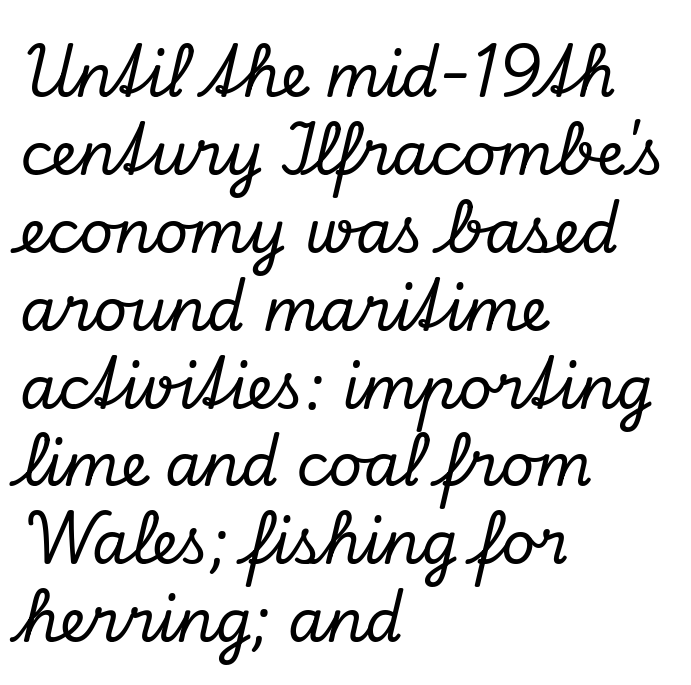
The image shows 59 px serif type, italic (leaning right); set left-aligned, normal line spacing (1.32x), normal letter spacing, not underlined; low stroke contrast and a small x-height.
